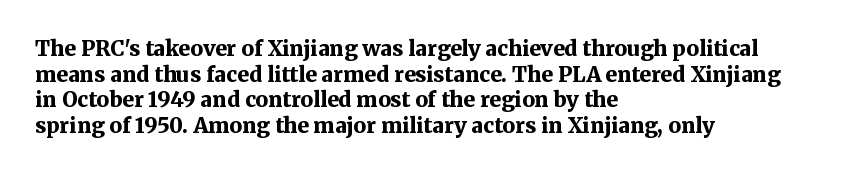
Q: Is the text bold? A: Yes.
Q: Is the text italic (slanted)? A: No, it is upright.
Q: Is the text underlined? A: No.
Q: How is the paragraph aligned? A: Left-aligned.
Q: Is the spacing between letters normal or unusually wide? A: Normal.
